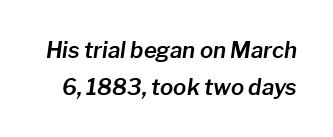
Q: Is the text italic (slanted)? A: Yes, it leans right by about 8 degrees.
Q: Is the text underlined? A: No.
Q: Is the spacing between letters normal or unusually wide? A: Normal.
Q: Is the spacing between lines tight, normal or loose? A: Normal.
